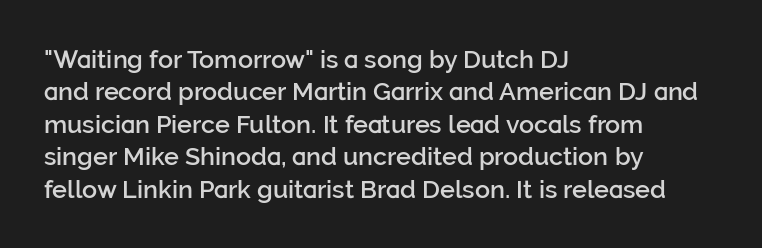
The type is set solid horizontally, with unmodified tracking. Check the space under the baseline: it is left empty. In terms of weight, the rendering is demibold, just under bold. This is the regular roman posture of the typeface.
